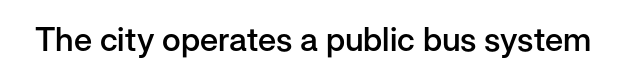
Q: Is the text bold? A: Semi-bold.
Q: Is the text italic (slanted)? A: No, it is upright.
Q: Is the typeface a serif or a sans-serif typeface? A: Sans-serif.
Q: Is the text underlined? A: No.
Q: Is the spacing between letters normal or unusually wide? A: Normal.
Q: Width (condensed, normal, or wide)? A: Normal.
Q: Stroke contrast? A: Low.
Q: x-height? A: Medium.
Q: Monospaced? A: No.
